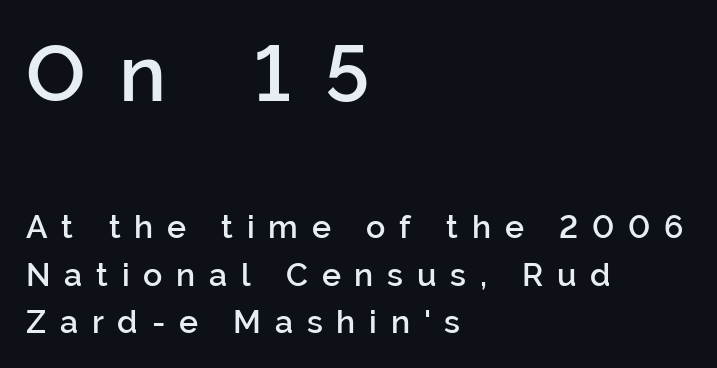
Q: Is the text bold? A: Semi-bold.
Q: Is the text italic (slanted)? A: No, it is upright.
Q: Is the typeface a serif or a sans-serif typeface? A: Sans-serif.
Q: Is the text underlined? A: No.
Q: How is the paragraph aligned? A: Left-aligned.
Q: Is the spacing between letters normal or unusually wide? A: Unusually wide.
Q: Is the spacing between lines tight, normal or loose? A: Normal.
Q: Which block of text is set in a larger size, the first (top) or the second (bottom)? A: The first (top) one.
Q: Width (condensed, normal, or wide)? A: Normal.
Q: Stroke contrast? A: Low.
Q: x-height? A: Medium.
Q: Monospaced? A: No.
